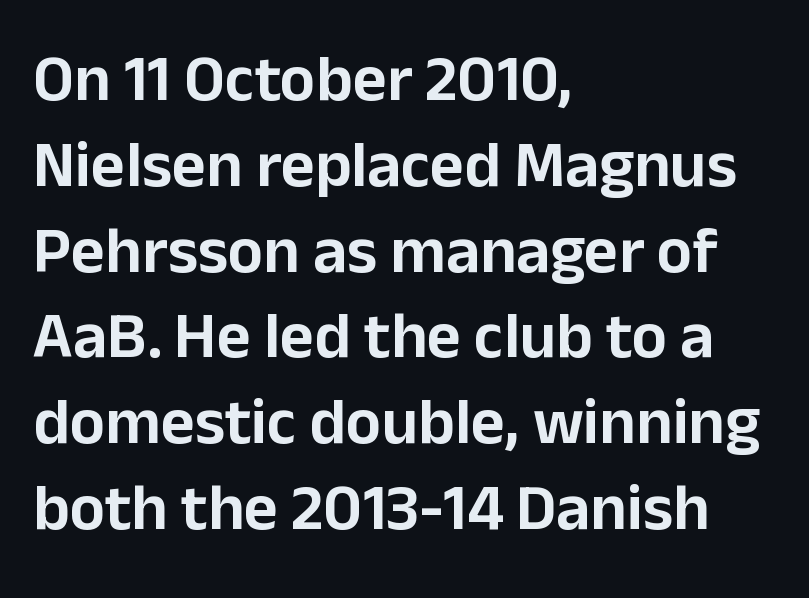
The image shows 66 px sans-serif type, upright; set left-aligned, normal line spacing (1.3x), normal letter spacing, not underlined; low stroke contrast and a medium x-height.
